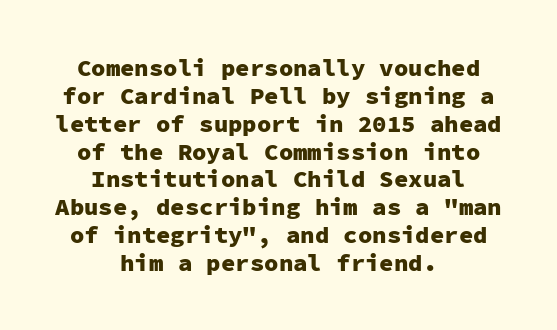
The text block is weighted toward neither margin, spreading evenly from the middle. Ascenders rise straight up at ninety degrees. Only glyphs here, with clear space below each row. Here the glyphs are tracked normally, forming tight word shapes. Set as a true bold cut, around the 700 mark.
